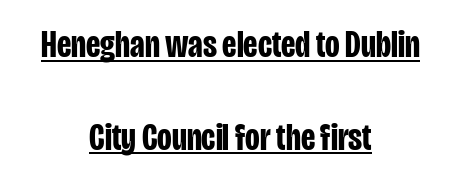
Q: Is the text bold? A: Yes.
Q: Is the text italic (slanted)? A: No, it is upright.
Q: Is the typeface a serif or a sans-serif typeface? A: Sans-serif.
Q: Is the text underlined? A: Yes.
Q: How is the paragraph aligned? A: Centered.
Q: Is the spacing between letters normal or unusually wide? A: Normal.
Q: Is the spacing between lines tight, normal or loose? A: Loose.
Q: Width (condensed, normal, or wide)? A: Condensed.
Q: Stroke contrast? A: Low.
Q: x-height? A: Large.
Q: Monospaced? A: No.
